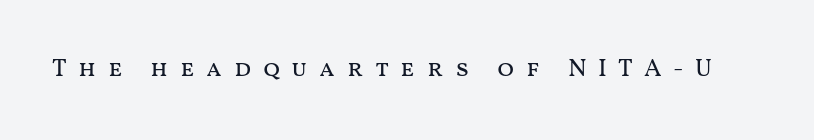
The image shows 25 px text type, upright; set unusually wide letter spacing (+0.46 em), not underlined.
